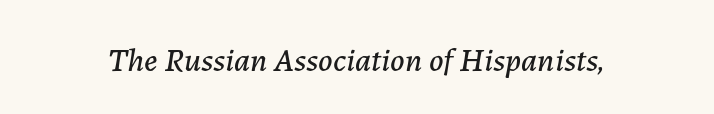
Q: Is the text italic (slanted)? A: Yes, it leans right by about 7 degrees.
Q: Is the text underlined? A: No.
Q: Is the spacing between letters normal or unusually wide? A: Normal.
Q: Width (condensed, normal, or wide)? A: Normal.
Q: Stroke contrast? A: Low.
Q: x-height? A: Medium.
Q: Monospaced? A: No.
